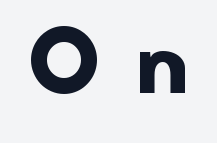
The image shows 80 px heavy sans-serif type; set unusually wide letter spacing (+0.42 em), not underlined; low stroke contrast and a small x-height.
